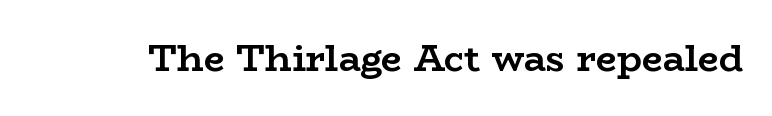
{"serif": "yes", "italic": "no", "bold": "yes", "weight": "semibold", "width": "wide", "stroke_contrast": "low", "x_height": "medium", "monospaced": "no", "underline": "no", "letter_spacing": "normal", "letter_spacing_em": 0.0, "glyph_px": 37}
